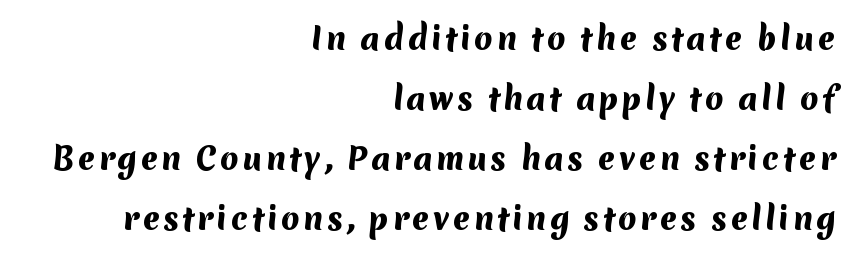
Q: Is the text bold? A: Yes.
Q: Is the typeface a serif or a sans-serif typeface? A: Sans-serif.
Q: Is the text underlined? A: No.
Q: How is the paragraph aligned? A: Right-aligned.
Q: Is the spacing between lines tight, normal or loose? A: Loose.
Q: Width (condensed, normal, or wide)? A: Normal.
Q: Stroke contrast? A: Medium.
Q: x-height? A: Medium.
Q: Monospaced? A: No.
